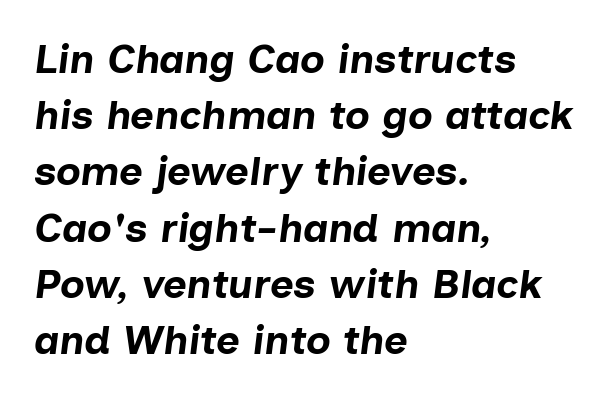
The image shows 41 px bold type, italic (leaning right); set left-aligned, normal line spacing (1.37x), normal letter spacing, not underlined; low stroke contrast and a medium x-height.
